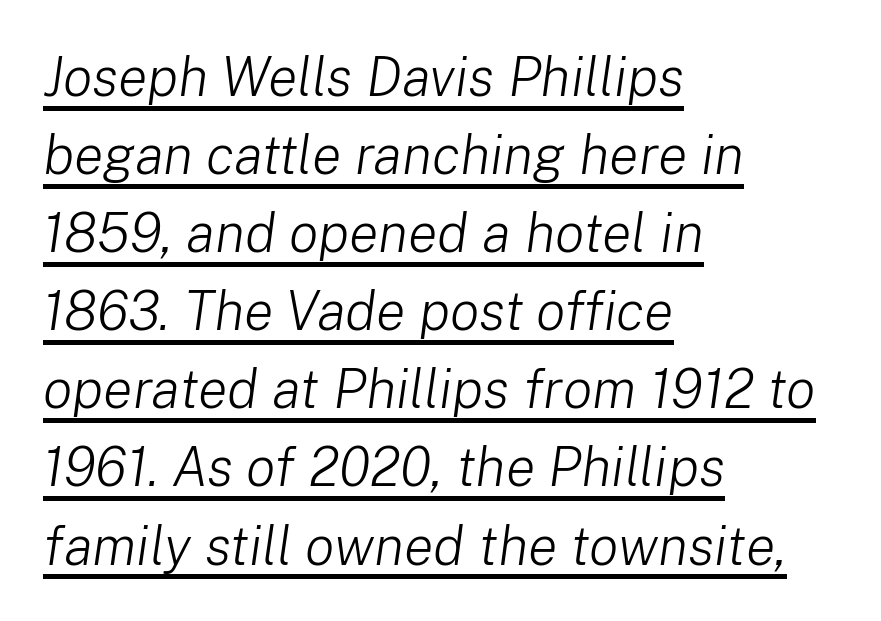
Q: Is the text bold? A: No.
Q: Is the text italic (slanted)? A: Yes, it leans right by about 8 degrees.
Q: Is the text underlined? A: Yes.
Q: How is the paragraph aligned? A: Left-aligned.
Q: Is the spacing between letters normal or unusually wide? A: Normal.
Q: Is the spacing between lines tight, normal or loose? A: Normal.
Q: Width (condensed, normal, or wide)? A: Normal.
Q: Stroke contrast? A: Low.
Q: x-height? A: Medium.
Q: Monospaced? A: No.
